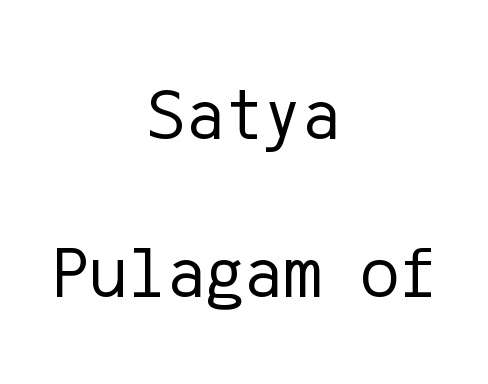
Q: Is the text bold? A: No.
Q: Is the text italic (slanted)? A: No, it is upright.
Q: Is the typeface a serif or a sans-serif typeface? A: Sans-serif.
Q: Is the text underlined? A: No.
Q: How is the paragraph aligned? A: Centered.
Q: Is the spacing between letters normal or unusually wide? A: Normal.
Q: Is the spacing between lines tight, normal or loose? A: Loose.
Q: Width (condensed, normal, or wide)? A: Normal.
Q: Stroke contrast? A: Low.
Q: x-height? A: Medium.
